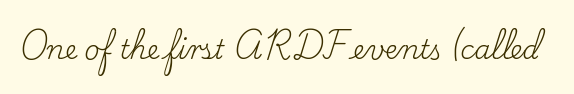
{"bold": "no", "underline": "no", "letter_spacing": "normal", "letter_spacing_em": 0.0, "glyph_px": 26}
